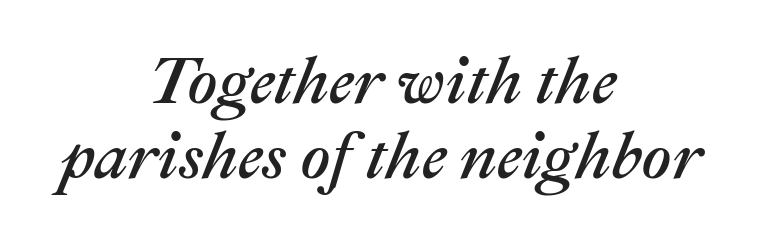
Both edges are ragged and mirror each other, which tells us the setting is centered. Looking at the ascenders, they clearly lean. Type without underlining. You could not count columns in this text — the font is proportionally spaced. Quick note: interline space is minimal. Short note: letters normally spaced.
